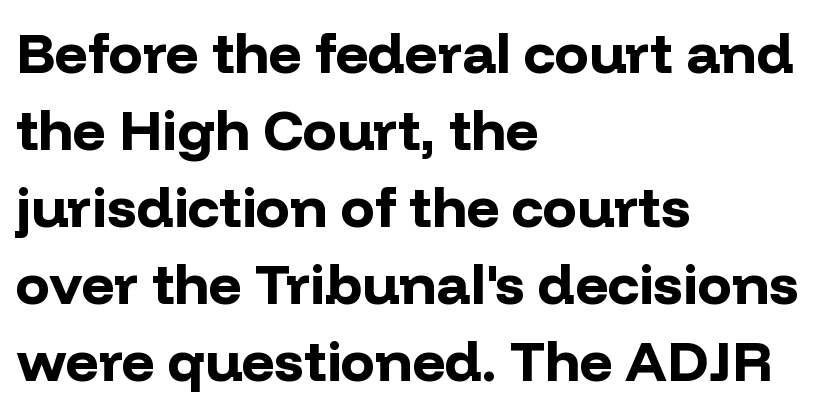
The image shows 57 px bold sans-serif type, upright; set left-aligned, normal line spacing (1.35x), normal letter spacing, not underlined; low stroke contrast and a medium x-height.
